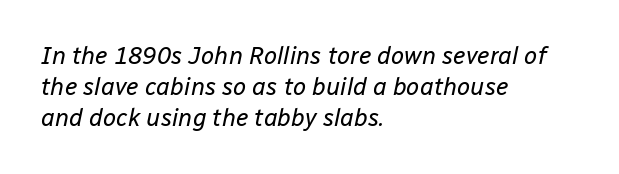
Q: Is the text bold? A: No.
Q: Is the text italic (slanted)? A: Yes, it leans right by about 12 degrees.
Q: Is the text underlined? A: No.
Q: How is the paragraph aligned? A: Left-aligned.
Q: Is the spacing between letters normal or unusually wide? A: Normal.
Q: Is the spacing between lines tight, normal or loose? A: Normal.
